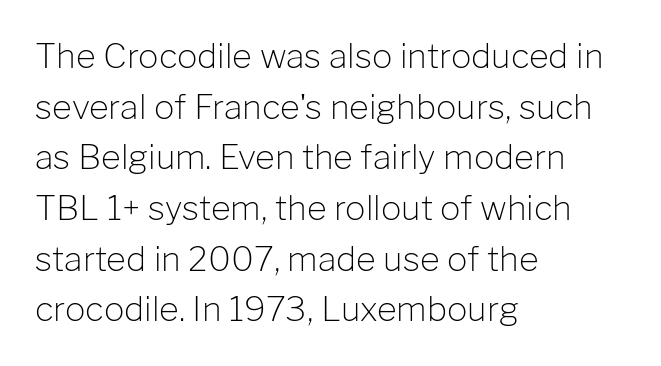
{"serif": "no", "italic": "no", "bold": "no", "weight": "light", "width": "normal", "stroke_contrast": "low", "x_height": "medium", "monospaced": "no", "underline": "no", "align": "left", "line_spacing": "normal", "line_spacing_ratio": 1.49, "letter_spacing": "normal", "letter_spacing_em": 0.0, "glyph_px": 34}
